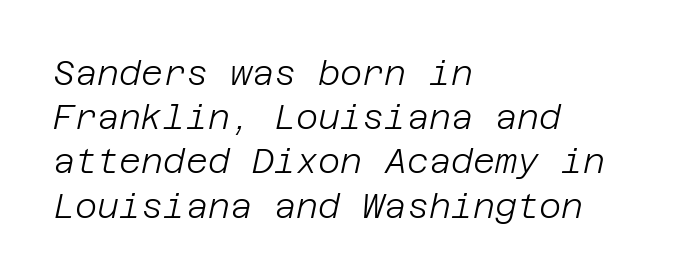
The image shows 34 px light type, italic (leaning right); set left-aligned, normal line spacing (1.3x), normal letter spacing, not underlined; low stroke contrast and a large x-height.
